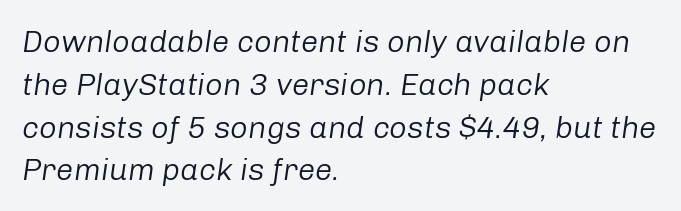
The image shows 31 px regular-weight type, italic (leaning right); set left-aligned, normal line spacing (1.38x), normal letter spacing, not underlined; low stroke contrast and a medium x-height.
